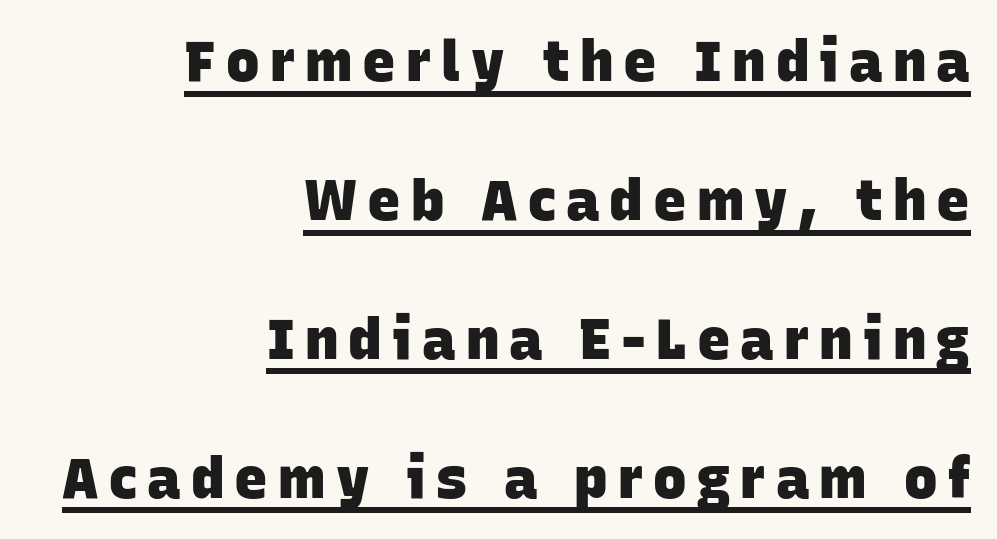
Q: Is the text bold? A: Yes.
Q: Is the typeface a serif or a sans-serif typeface? A: Sans-serif.
Q: Is the text underlined? A: Yes.
Q: How is the paragraph aligned? A: Right-aligned.
Q: Is the spacing between lines tight, normal or loose? A: Loose.
Q: Width (condensed, normal, or wide)? A: Normal.
Q: Stroke contrast? A: Low.
Q: x-height? A: Large.
Q: Monospaced? A: No.
